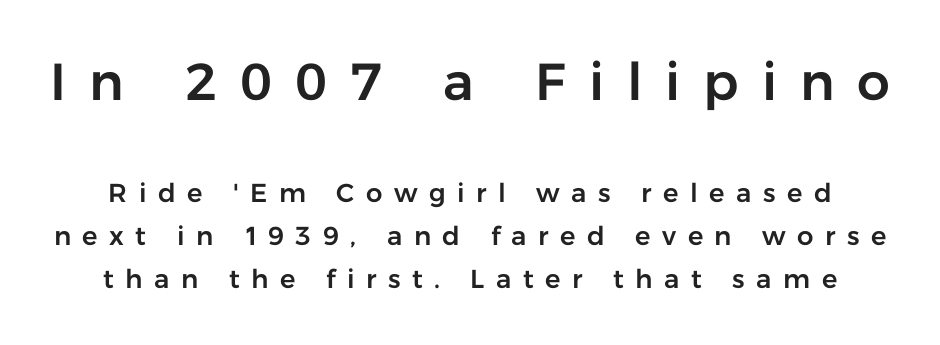
{"serif": "no", "italic": "no", "width": "normal", "stroke_contrast": "low", "x_height": "medium", "monospaced": "no", "underline": "no", "line_spacing": "normal", "line_spacing_ratio": 1.65, "letter_spacing": "wide", "letter_spacing_em": 0.44, "larger_block": "first", "size_ratio": 2.0, "glyph_px": 52}
